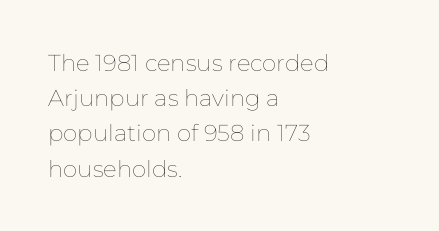
A typesetter would call this leading conventional body-copy spacing. Casual observation: everything's shoved over to the left. Counters stay open thanks to moderate or lighter strokes. The lettering stays uniformly vertical, giving the passage a roman look. No extra tracking has been applied to these lines. The gap between lines stays unmarked.
